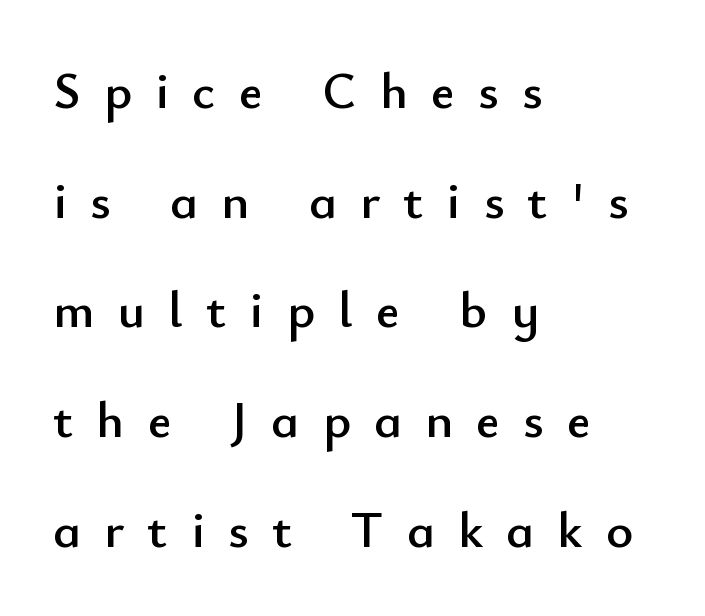
The image shows 52 px sans-serif type, upright; set left-aligned, loose line spacing (2.11x), unusually wide letter spacing (+0.45 em), not underlined; low stroke contrast and a small x-height.
